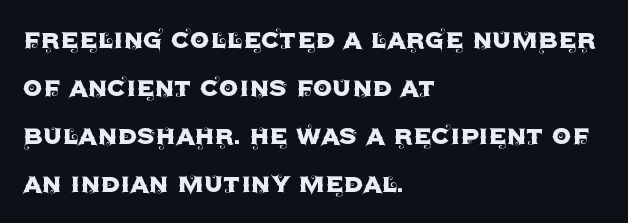
The image shows 31 px sans-serif type, upright; set left-aligned, normal line spacing (1.55x), normal letter spacing, not underlined; a large x-height.
